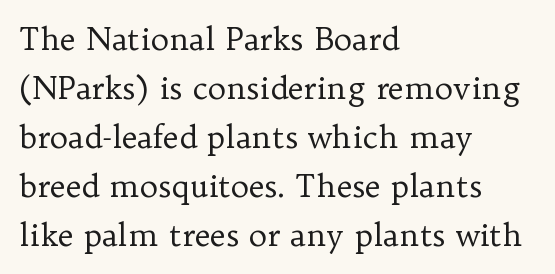
A typesetter would call this zero additional tracking. No chunkiness to these letters — they're not bold. Leftover space on each line is placed entirely after the last word. The face used here is proportionally spaced, like ordinary book or web type.
